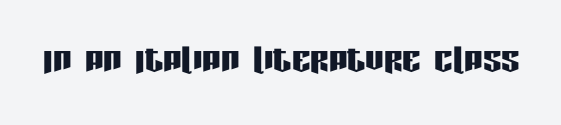
Quick note: not italic, upright. Any mark beneath the type? The region is blank. You could not count columns in this text — the font is proportionally spaced. This sample uses a sans-serif face. Caption: standard tracking, unaltered.
